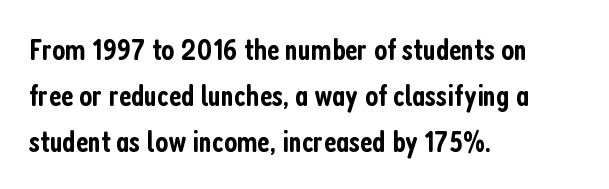
{"serif": "no", "italic": "no", "bold": "semi", "weight": "semibold", "width": "condensed", "stroke_contrast": "low", "x_height": "medium", "monospaced": "no", "underline": "no", "align": "left", "line_spacing": "normal", "line_spacing_ratio": 1.48, "letter_spacing": "normal", "letter_spacing_em": 0.0, "glyph_px": 31}
